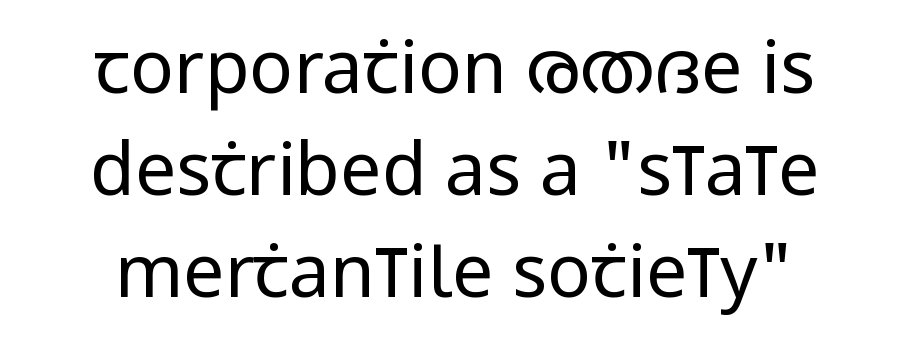
{"serif": "no", "italic": "no", "bold": "no", "weight": "regular", "width": "condensed", "stroke_contrast": "low", "x_height": "large", "monospaced": "no", "underline": "no", "align": "center", "line_spacing": "normal", "line_spacing_ratio": 1.4, "letter_spacing": "normal", "letter_spacing_em": 0.0, "glyph_px": 73}
